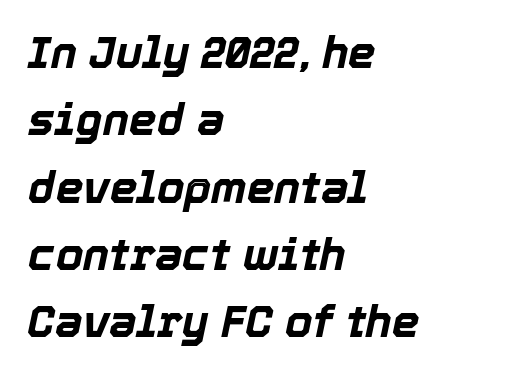
The image shows 44 px bold type, italic (leaning right); set left-aligned, normal line spacing (1.53x), normal letter spacing, not underlined; a medium x-height.
